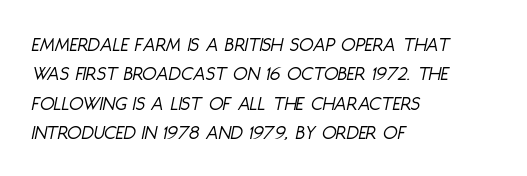
Caption: standard tracking, unaltered. Notice how the passage keeps a crisp vertical edge on the left only. Underlining? Definitely not there. Quick note: italic. Stems here are at most as thick as an everyday book face.
